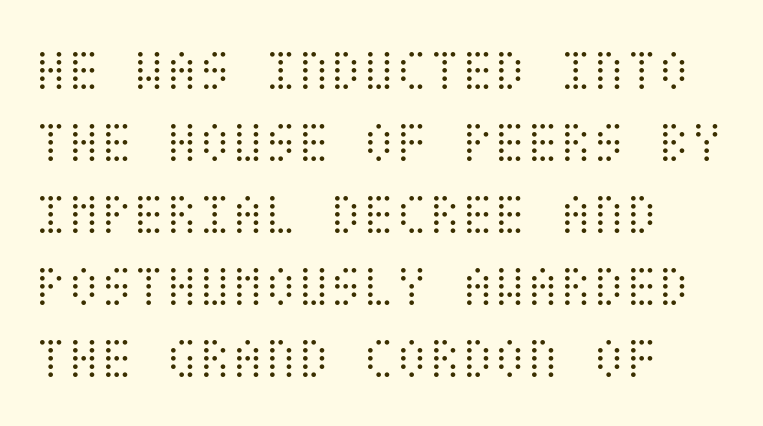
This sample uses an upright cut, with every glyph sitting square on the baseline. The characters are drawn with everyday or finer stroke widths. The gaps between neighbouring characters are ordinary and unremarkable. Descenders hang freely into open space. The rendering anchors every line to the left-hand side.
